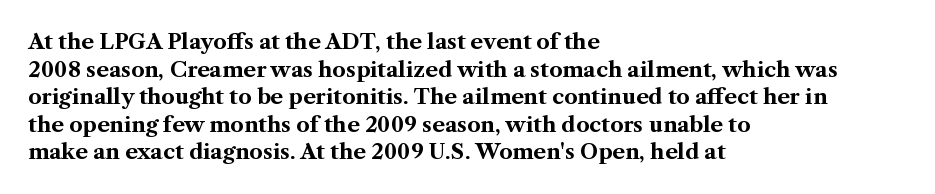
{"italic": "no", "bold": "yes", "underline": "no", "align": "left", "line_spacing": "normal", "line_spacing_ratio": 1.31, "letter_spacing": "normal", "letter_spacing_em": 0.0, "glyph_px": 21}
